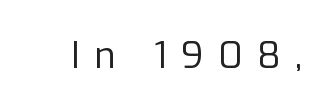
Q: Is the text bold? A: No.
Q: Is the text italic (slanted)? A: No, it is upright.
Q: Is the typeface a serif or a sans-serif typeface? A: Sans-serif.
Q: Is the text underlined? A: No.
Q: Is the spacing between letters normal or unusually wide? A: Unusually wide.
Q: Width (condensed, normal, or wide)? A: Normal.
Q: Stroke contrast? A: Low.
Q: x-height? A: Medium.
Q: Monospaced? A: No.
